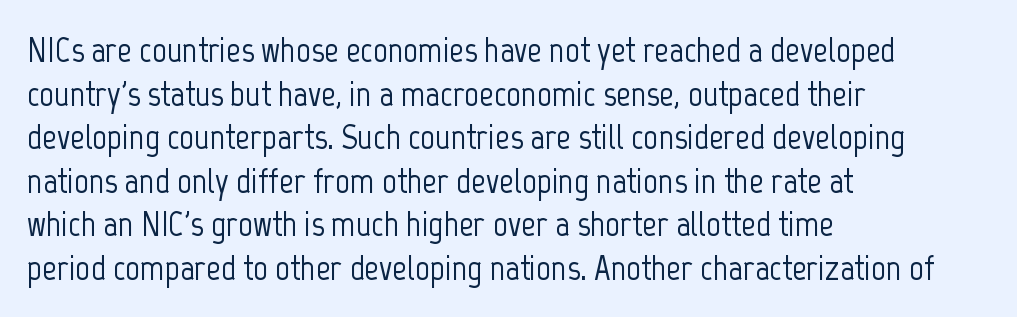
Q: Is the text italic (slanted)? A: No, it is upright.
Q: Is the typeface a serif or a sans-serif typeface? A: Sans-serif.
Q: Is the text underlined? A: No.
Q: How is the paragraph aligned? A: Left-aligned.
Q: Is the spacing between letters normal or unusually wide? A: Normal.
Q: Width (condensed, normal, or wide)? A: Condensed.
Q: Stroke contrast? A: Low.
Q: x-height? A: Medium.
Q: Monospaced? A: No.
